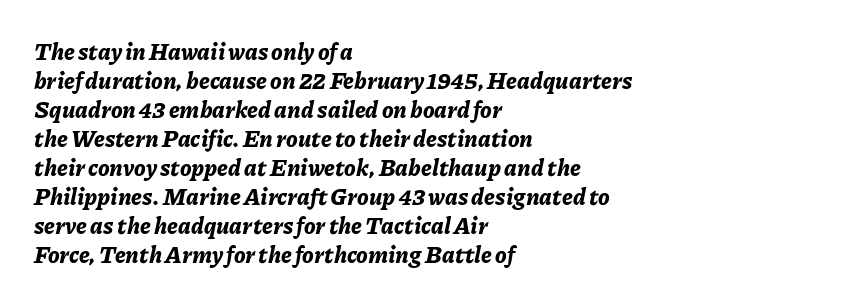
{"italic": "yes", "lean": "right", "slant_degrees": 11, "bold": "yes", "underline": "no", "align": "left", "line_spacing": "normal", "line_spacing_ratio": 1.26, "letter_spacing": "normal", "letter_spacing_em": 0.0, "glyph_px": 23}
